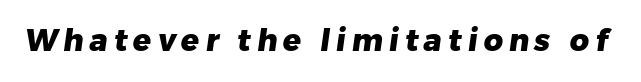
Typographic density is high because the face is bold. Here the designer chose a conventional face with non-uniform glyph widths. The specimen omits any rule beneath the text block's lines. This is sans-serif lettering, the kind often seen on screens and signage.
